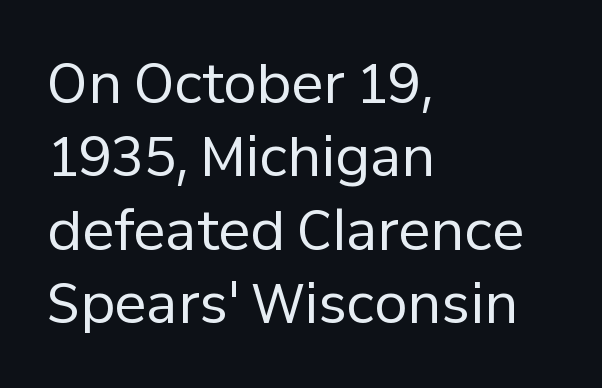
Rendered with straight, roman letterforms. Is there much room between lines? A standard amount, neither cramped nor airy. All the whitespace from short lines collects on the right. Type style note: lacks serifs.
